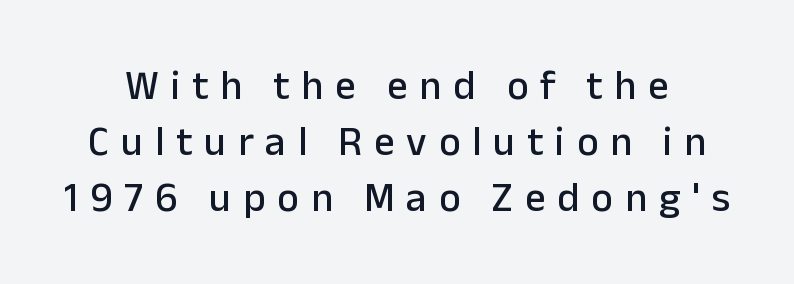
{"serif": "no", "italic": "no", "width": "normal", "stroke_contrast": "low", "x_height": "medium", "monospaced": "no", "underline": "no", "line_spacing": "normal", "line_spacing_ratio": 1.36, "letter_spacing": "wide", "letter_spacing_em": 0.29, "glyph_px": 41}
